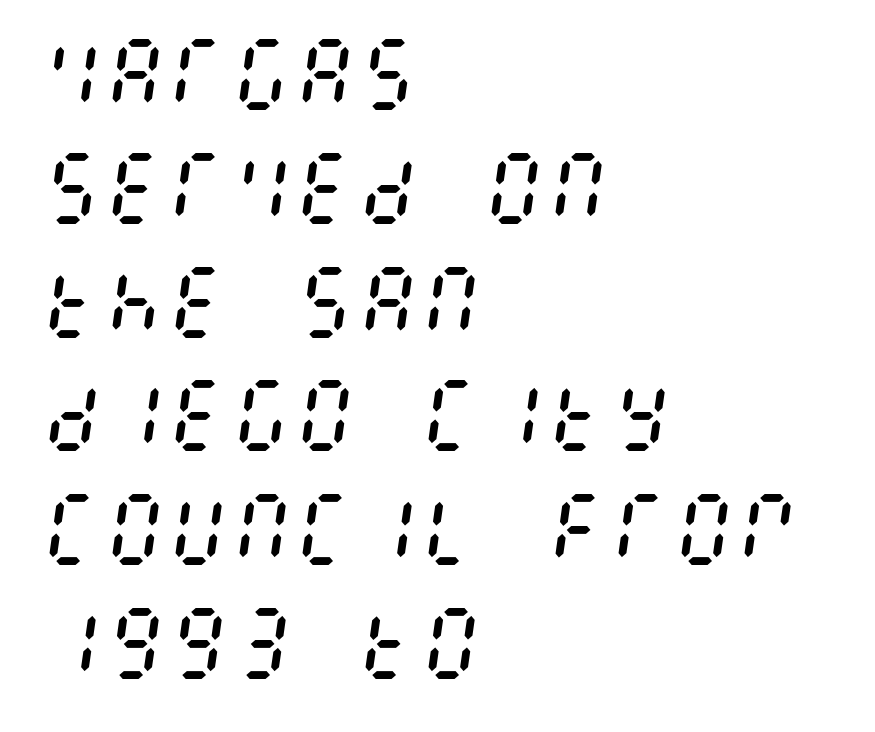
Summary of weight: not heavy and not bold. Posture: slanted. These lines are set flush left with a ragged right edge. Honestly, there is no underline to notice here at all. Normally led — the rows are evenly, conventionally spaced.
